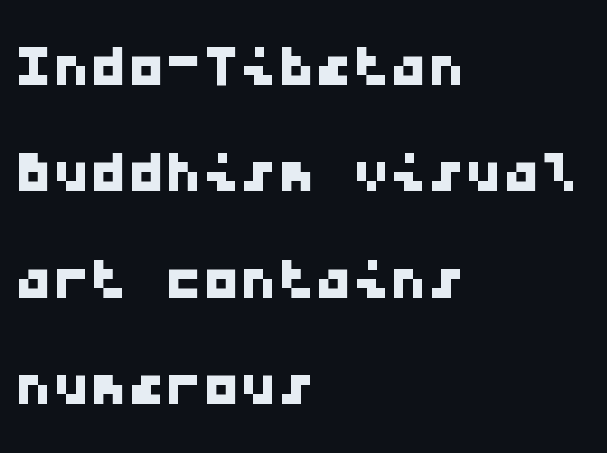
No word sits above an underline. This rendering employs a face without finishing strokes, i.e., a sans-serif. Line starts are locked; line ends wander. Here the glyphs are tracked normally, forming tight word shapes. The letters march in equal steps, a hallmark of fixed-pitch type. This block has exactly the height ordinary leading produces.
